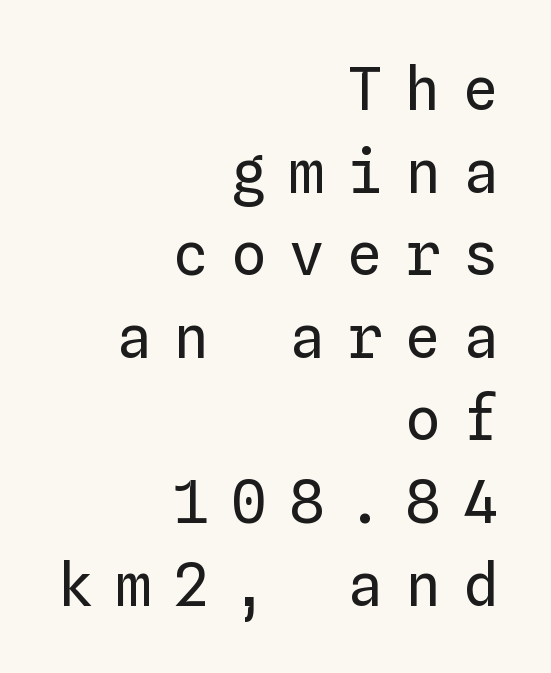
The image shows 59 px regular-weight type, upright, monospaced; set right-aligned, normal line spacing (1.4x), unusually wide letter spacing (+0.38 em), not underlined; low stroke contrast and a medium x-height.
